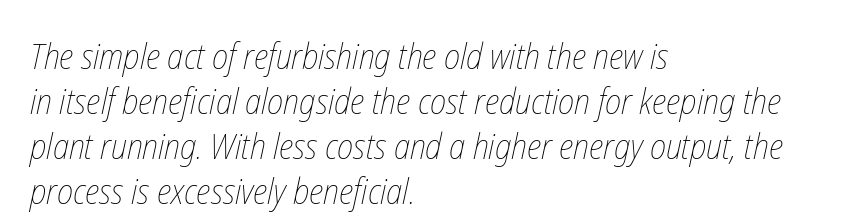
{"bold": "no", "weight": "thin", "width": "condensed", "stroke_contrast": "low", "x_height": "medium", "monospaced": "no", "underline": "no", "align": "left", "line_spacing": "normal", "line_spacing_ratio": 1.25, "letter_spacing": "normal", "letter_spacing_em": 0.0, "glyph_px": 36}
